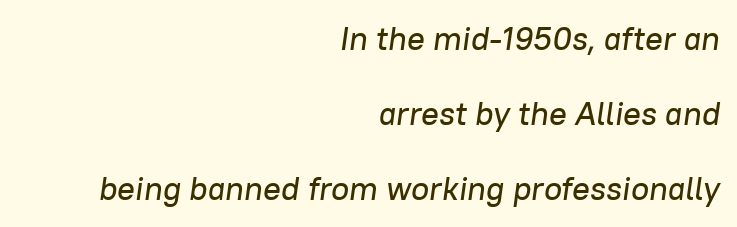
Q: Is the text italic (slanted)? A: Yes, it leans right by about 8 degrees.
Q: Is the text underlined? A: No.
Q: How is the paragraph aligned? A: Right-aligned.
Q: Is the spacing between letters normal or unusually wide? A: Normal.
Q: Is the spacing between lines tight, normal or loose? A: Loose.
Q: Width (condensed, normal, or wide)? A: Normal.
Q: Stroke contrast? A: Low.
Q: x-height? A: Medium.
Q: Monospaced? A: No.
